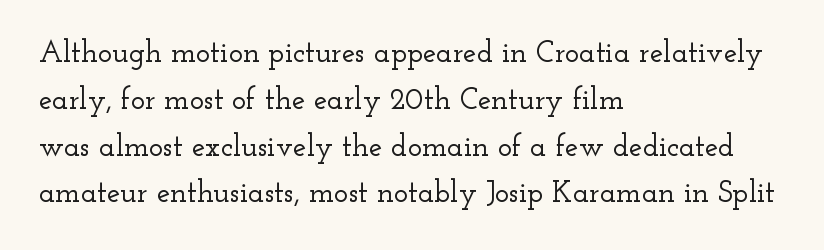
Characters remain perfectly vertical along every line. Every row of glyphs begins at an identical x-position on the left. Do the characters align in a grid? No, the font is proportional. The rendering shows small feet on the letterforms — a serif design. Interline gaps are of average width in this sample. Look at the tracking — it's just the regular setting, nothing added.
